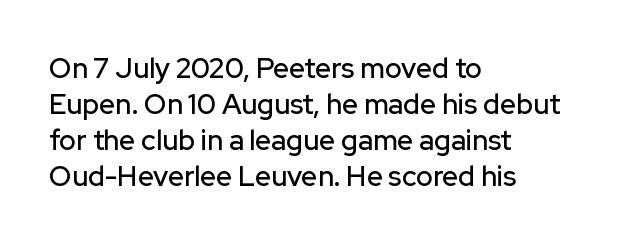
The image shows 28 px sans-serif type, upright; set left-aligned, normal line spacing (1.29x), normal letter spacing, not underlined; low stroke contrast and a medium x-height.
